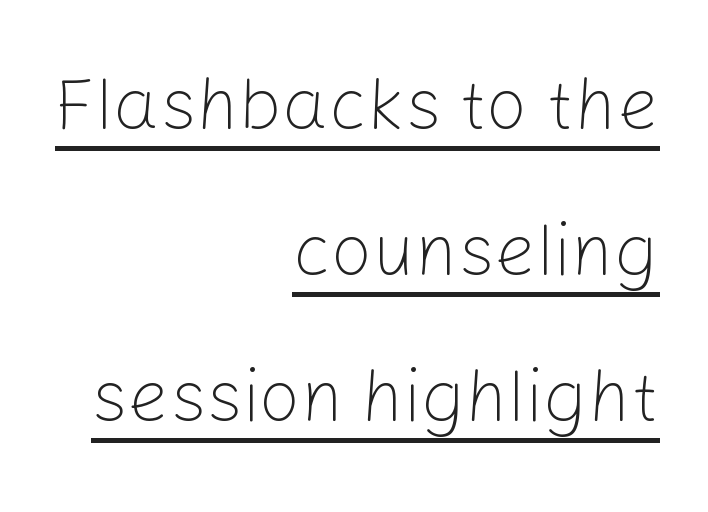
{"serif": "no", "italic": "no", "bold": "no", "weight": "light", "width": "normal", "stroke_contrast": "low", "x_height": "medium", "monospaced": "no", "underline": "yes", "align": "right", "line_spacing": "loose", "line_spacing_ratio": 2.0, "letter_spacing": "normal", "letter_spacing_em": 0.0, "glyph_px": 73}
